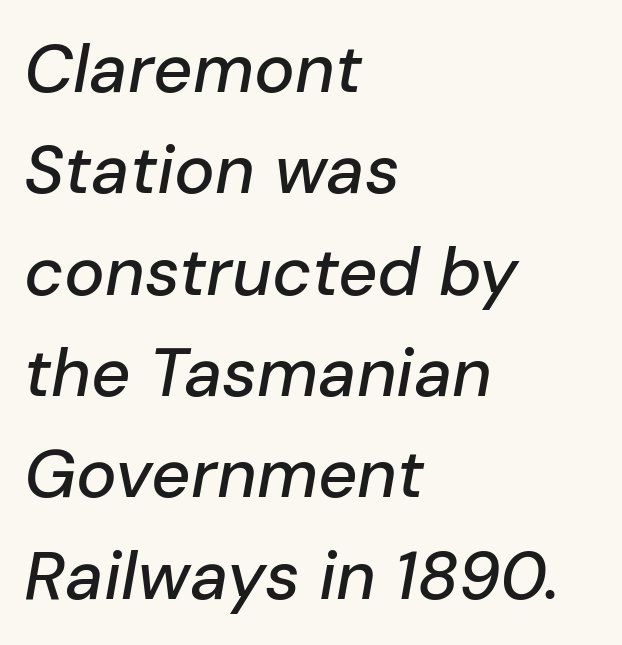
Q: Is the text italic (slanted)? A: Yes, it leans right by about 10 degrees.
Q: Is the text underlined? A: No.
Q: How is the paragraph aligned? A: Left-aligned.
Q: Is the spacing between letters normal or unusually wide? A: Normal.
Q: Is the spacing between lines tight, normal or loose? A: Normal.
Q: Width (condensed, normal, or wide)? A: Normal.
Q: Stroke contrast? A: Low.
Q: x-height? A: Medium.
Q: Monospaced? A: No.
